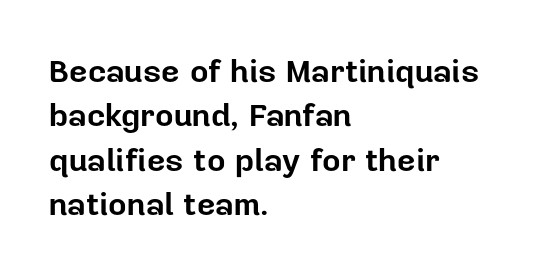
Leading matches the norm, producing a regular column. Nothing sits at the stroke ends, so this counts as sans-serif. Note the varied advance widths — an 'i' is clearly narrower than an 'm'. Just letters on the line, the space beneath them empty. Posture: vertical. The glyphs have the mass of a bold cut.
